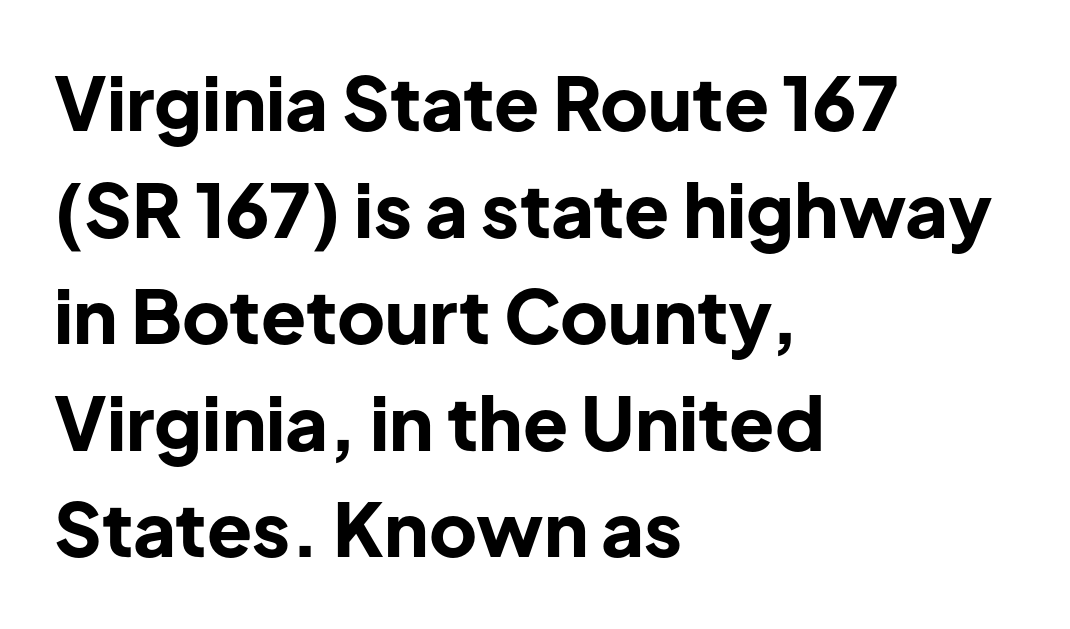
{"serif": "no", "italic": "no", "bold": "yes", "weight": "bold", "width": "normal", "stroke_contrast": "low", "x_height": "medium", "monospaced": "no", "underline": "no", "align": "left", "line_spacing": "normal", "line_spacing_ratio": 1.44, "letter_spacing": "normal", "letter_spacing_em": 0.0, "glyph_px": 74}
